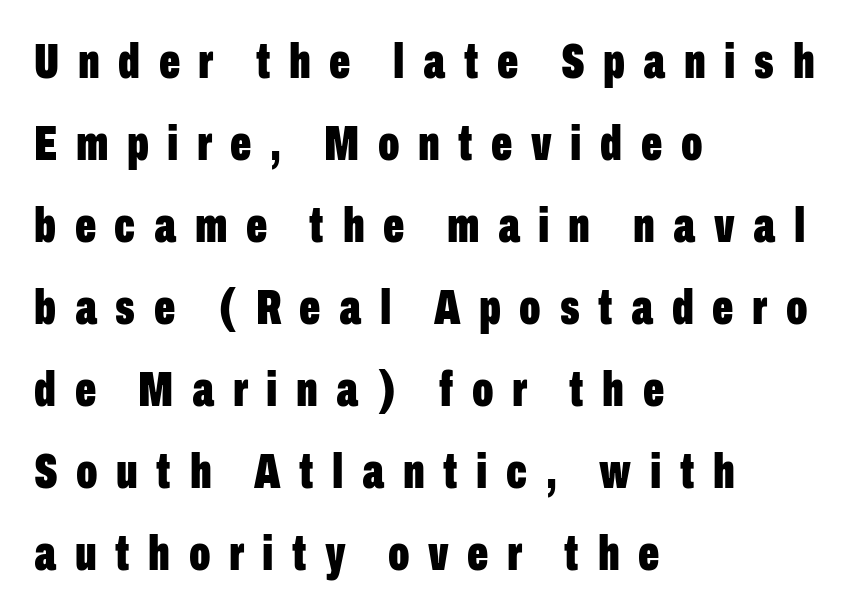
Typographic density is high because the face is bold. Glyph-to-glyph distance is far greater than everyday printed text. A student would call this left alignment; a typographer would say flush left, rag right. These lines sit exactly where default settings would place them. Every stem runs plumb, perpendicular to the baseline. The area under the type is left untouched.
